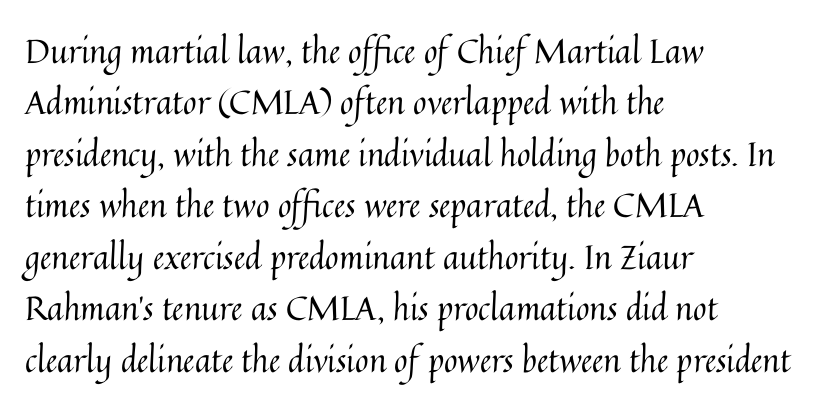
Q: Is the text bold? A: No.
Q: Is the text underlined? A: No.
Q: How is the paragraph aligned? A: Left-aligned.
Q: Is the spacing between letters normal or unusually wide? A: Normal.
Q: Is the spacing between lines tight, normal or loose? A: Normal.
Q: Width (condensed, normal, or wide)? A: Normal.
Q: Stroke contrast? A: Medium.
Q: x-height? A: Medium.
Q: Monospaced? A: No.
